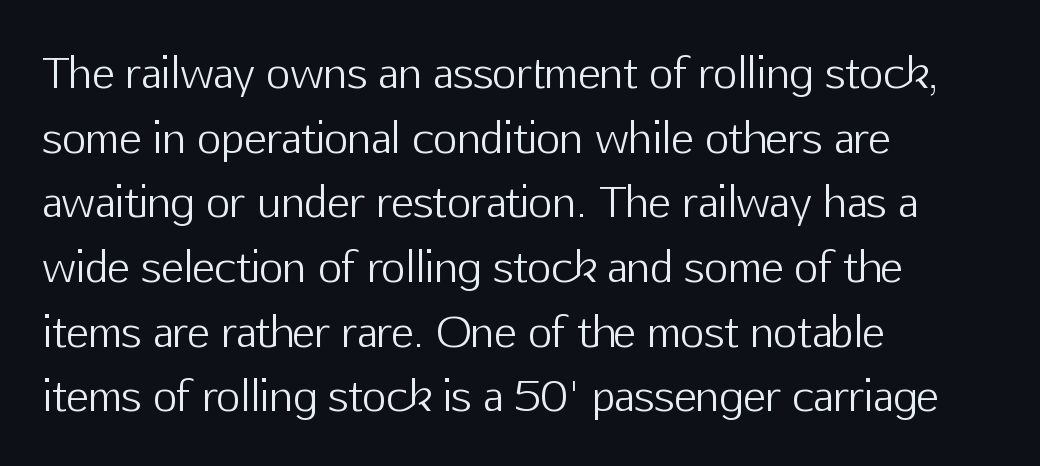
The image shows 42 px light sans-serif type, upright; set left-aligned, normal line spacing (1.54x), normal letter spacing, not underlined; low stroke contrast and a medium x-height.
